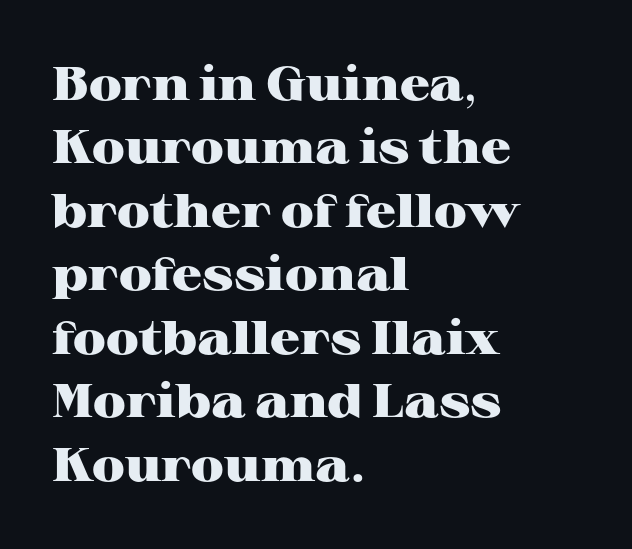
{"serif": "yes", "italic": "no", "bold": "yes", "weight": "heavy", "width": "wide", "stroke_contrast": "high", "x_height": "medium", "monospaced": "no", "underline": "no", "align": "left", "line_spacing": "normal", "line_spacing_ratio": 1.35, "letter_spacing": "normal", "letter_spacing_em": 0.0, "glyph_px": 47}
